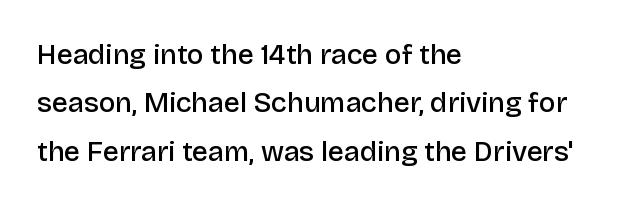
Weight: semibold (demi). A roman cut, with each character standing at attention. A student would call this left alignment; a typographer would say flush left, rag right. Spacing verdict: proportional, widths tailored to each character. A typesetter would label this face a sans.
